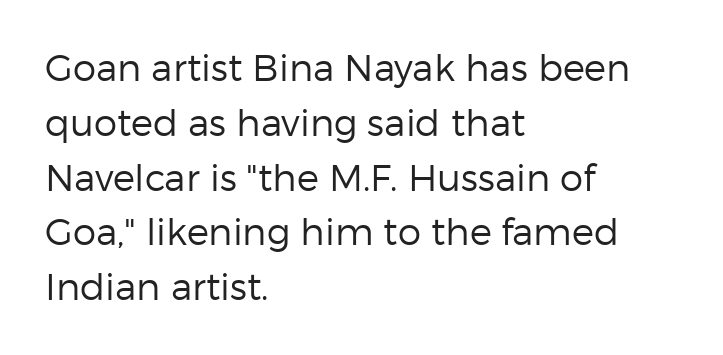
{"serif": "no", "italic": "no", "bold": "no", "weight": "regular", "width": "normal", "stroke_contrast": "low", "x_height": "medium", "monospaced": "no", "underline": "no", "align": "left", "line_spacing": "normal", "line_spacing_ratio": 1.48, "letter_spacing": "normal", "letter_spacing_em": 0.0, "glyph_px": 37}
